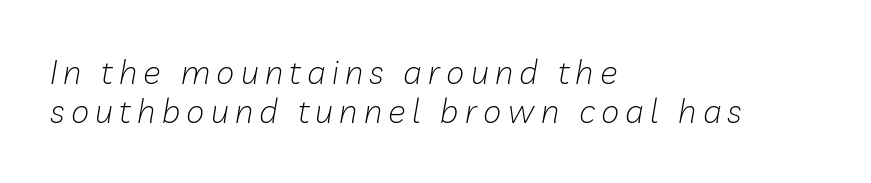
Q: Is the text bold? A: No.
Q: Is the text italic (slanted)? A: Yes, it leans right by about 10 degrees.
Q: Is the text underlined? A: No.
Q: How is the paragraph aligned? A: Left-aligned.
Q: Width (condensed, normal, or wide)? A: Normal.
Q: Stroke contrast? A: Low.
Q: x-height? A: Medium.
Q: Monospaced? A: No.
